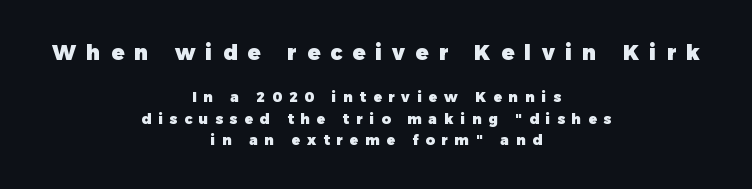
Horizontal bands of white between lines are of average thickness. Whoever set this made the first block the dominant, larger element. Letter spacing: wide. Posture: upright roman. Every letter is thick-stroked: bold, no question.
